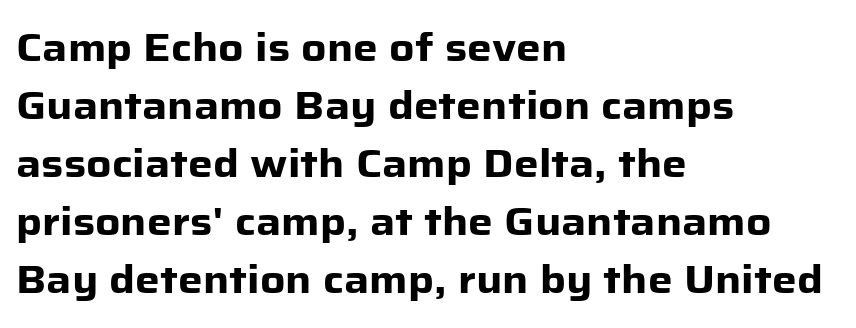
{"serif": "no", "italic": "no", "bold": "yes", "weight": "heavy", "width": "normal", "stroke_contrast": "low", "x_height": "medium", "monospaced": "no", "underline": "no", "align": "left", "line_spacing": "normal", "line_spacing_ratio": 1.49, "letter_spacing": "normal", "letter_spacing_em": 0.0, "glyph_px": 39}
